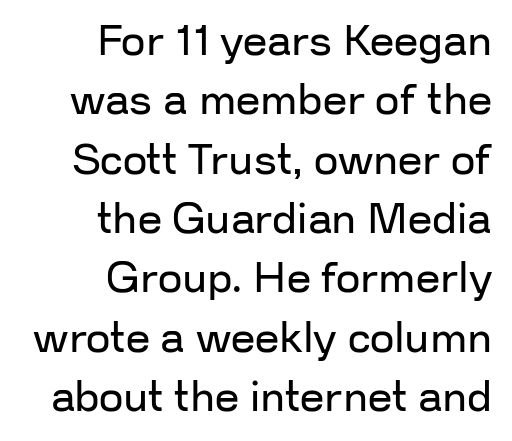
Q: Is the text bold? A: No.
Q: Is the text italic (slanted)? A: No, it is upright.
Q: Is the typeface a serif or a sans-serif typeface? A: Sans-serif.
Q: Is the text underlined? A: No.
Q: How is the paragraph aligned? A: Right-aligned.
Q: Is the spacing between letters normal or unusually wide? A: Normal.
Q: Is the spacing between lines tight, normal or loose? A: Normal.
Q: Width (condensed, normal, or wide)? A: Normal.
Q: Stroke contrast? A: Low.
Q: x-height? A: Medium.
Q: Monospaced? A: No.
